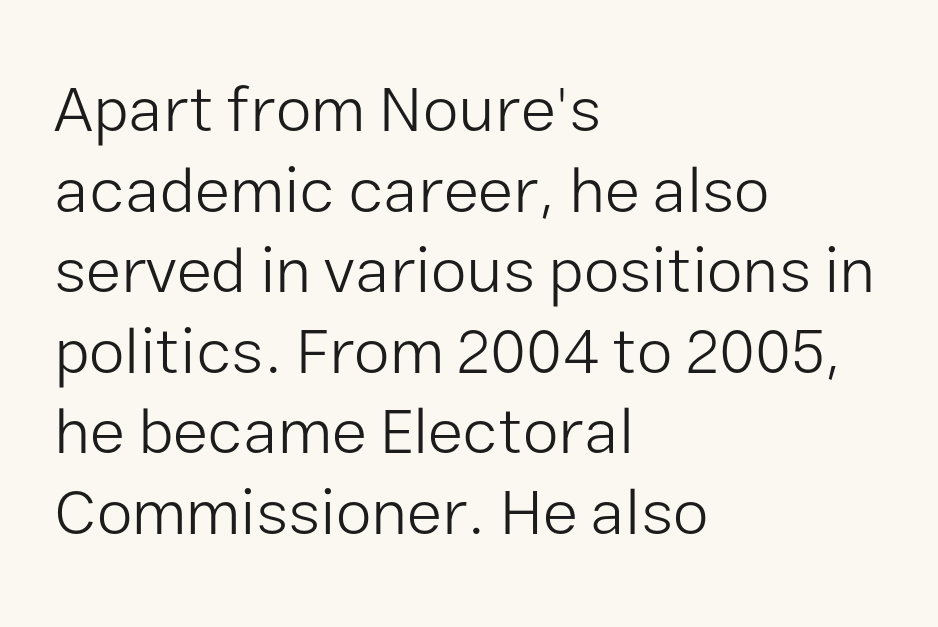
A bare baseline throughout the passage. The typesetting does not lean heavy: it is not bold. The rendering keeps characters at their native spacing. You can tell from the bare stems that sans-serif type was used.
